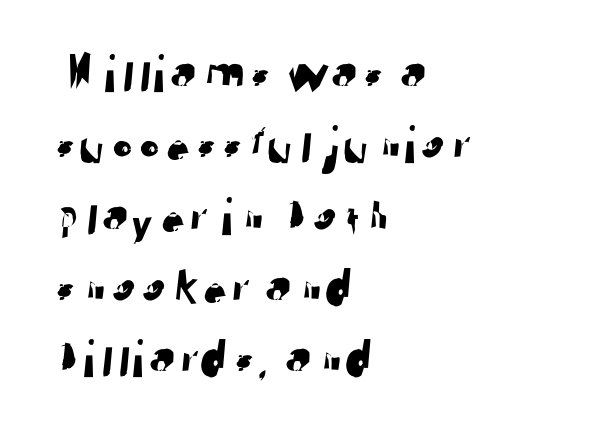
Q: Is the typeface a serif or a sans-serif typeface? A: Sans-serif.
Q: Is the text underlined? A: No.
Q: How is the paragraph aligned? A: Left-aligned.
Q: Is the spacing between letters normal or unusually wide? A: Normal.
Q: Is the spacing between lines tight, normal or loose? A: Normal.
Q: Width (condensed, normal, or wide)? A: Normal.
Q: Stroke contrast? A: Low.
Q: x-height? A: Medium.
Q: Monospaced? A: No.
